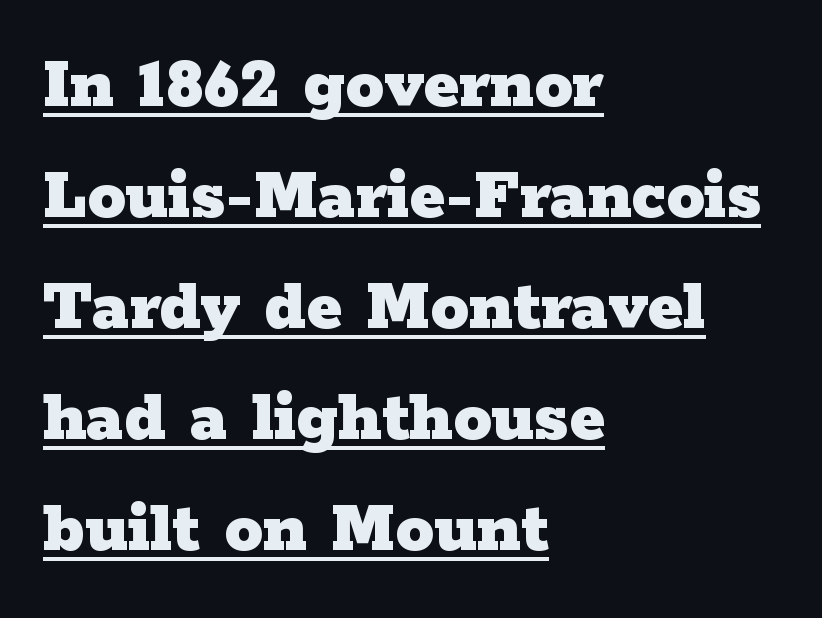
Q: Is the text bold? A: Yes.
Q: Is the text italic (slanted)? A: No, it is upright.
Q: Is the typeface a serif or a sans-serif typeface? A: Serif.
Q: Is the text underlined? A: Yes.
Q: How is the paragraph aligned? A: Left-aligned.
Q: Is the spacing between letters normal or unusually wide? A: Normal.
Q: Is the spacing between lines tight, normal or loose? A: Normal.
Q: Width (condensed, normal, or wide)? A: Wide.
Q: Stroke contrast? A: Low.
Q: x-height? A: Medium.
Q: Monospaced? A: No.
